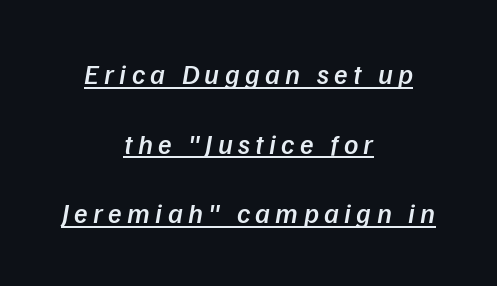
The image shows 28 px semibold sans-serif type; set centered, loose line spacing (2.49x), underlined; low stroke contrast and a medium x-height.
